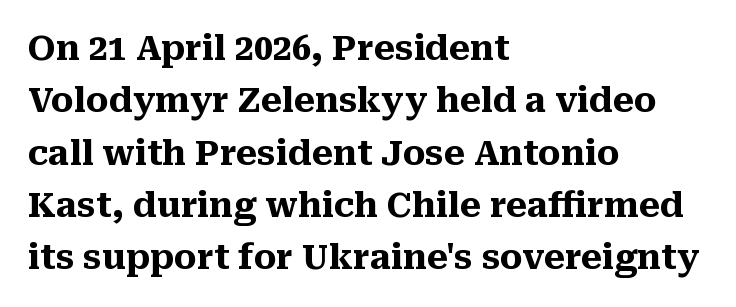
Q: Is the text bold? A: Yes.
Q: Is the text italic (slanted)? A: No, it is upright.
Q: Is the typeface a serif or a sans-serif typeface? A: Serif.
Q: Is the text underlined? A: No.
Q: How is the paragraph aligned? A: Left-aligned.
Q: Is the spacing between letters normal or unusually wide? A: Normal.
Q: Is the spacing between lines tight, normal or loose? A: Normal.
Q: Width (condensed, normal, or wide)? A: Normal.
Q: Stroke contrast? A: Medium.
Q: x-height? A: Medium.
Q: Monospaced? A: No.
